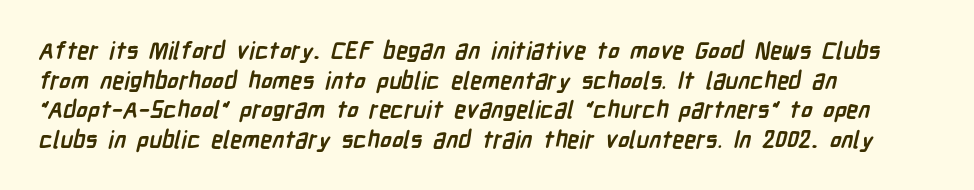
{"bold": "yes", "underline": "no", "align": "left", "line_spacing_ratio": 1.23, "letter_spacing": "normal", "letter_spacing_em": 0.0, "glyph_px": 24}
